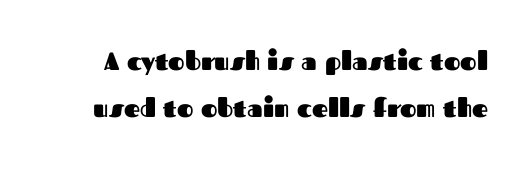
Set as a true bold cut, around the 700 mark. The passage shown is not underscored anywhere. In terms of posture, this sample is upright. Tracking here is standard; glyphs follow each other at the usual distance.
